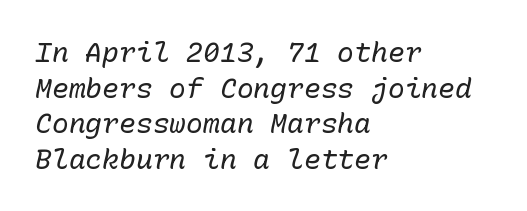
{"italic": "yes", "lean": "right", "slant_degrees": 10, "bold": "no", "weight": "regular", "width": "normal", "stroke_contrast": "low", "x_height": "medium", "monospaced": "yes", "underline": "no", "align": "left", "line_spacing": "normal", "line_spacing_ratio": 1.27, "letter_spacing": "normal", "letter_spacing_em": 0.0, "glyph_px": 28}
